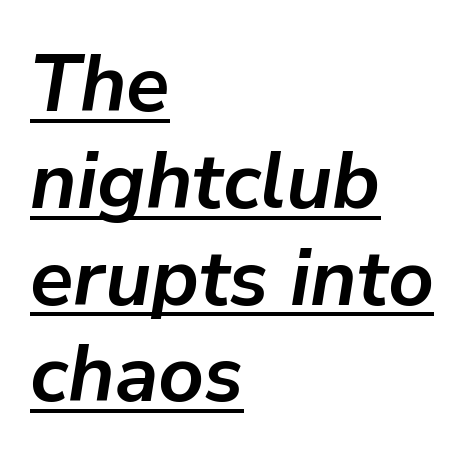
Q: Is the text bold? A: Yes.
Q: Is the text italic (slanted)? A: Yes, it leans right by about 9 degrees.
Q: Is the text underlined? A: Yes.
Q: How is the paragraph aligned? A: Left-aligned.
Q: Is the spacing between letters normal or unusually wide? A: Normal.
Q: Width (condensed, normal, or wide)? A: Normal.
Q: Stroke contrast? A: Low.
Q: x-height? A: Medium.
Q: Monospaced? A: No.
